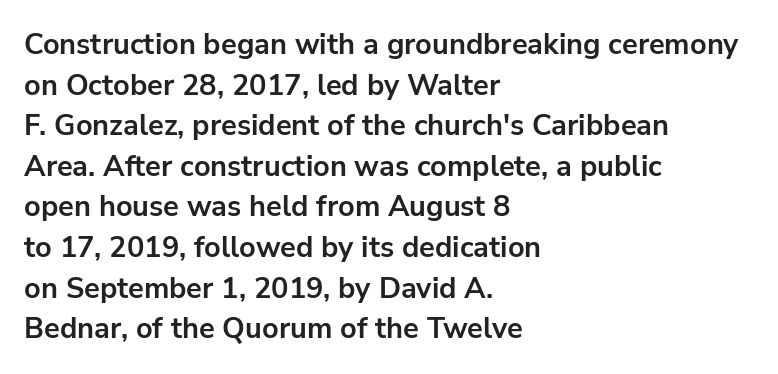
{"serif": "no", "italic": "no", "bold": "yes", "weight": "bold", "width": "normal", "stroke_contrast": "low", "x_height": "medium", "monospaced": "no", "underline": "no", "align": "left", "line_spacing": "normal", "line_spacing_ratio": 1.4, "letter_spacing": "normal", "letter_spacing_em": 0.0, "glyph_px": 29}
